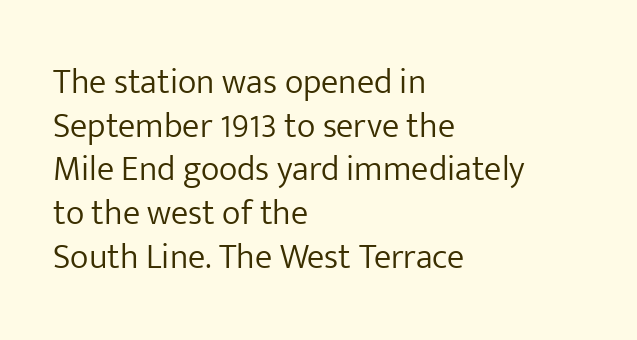
{"serif": "no", "italic": "no", "bold": "no", "weight": "light", "width": "normal", "stroke_contrast": "low", "x_height": "medium", "monospaced": "no", "underline": "no", "align": "left", "line_spacing": "normal", "line_spacing_ratio": 1.25, "letter_spacing": "normal", "letter_spacing_em": 0.0, "glyph_px": 35}
